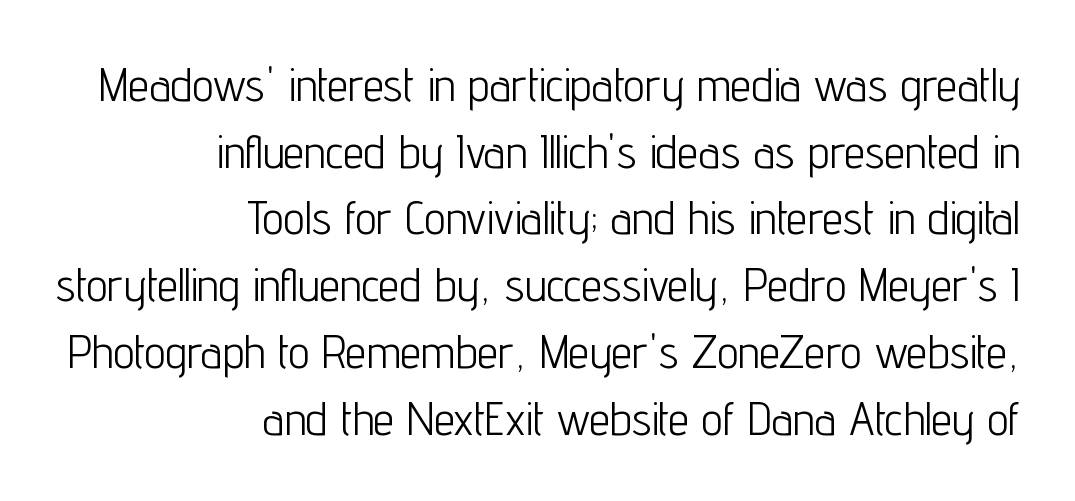
Q: Is the text bold? A: No.
Q: Is the text italic (slanted)? A: No, it is upright.
Q: Is the typeface a serif or a sans-serif typeface? A: Sans-serif.
Q: Is the text underlined? A: No.
Q: How is the paragraph aligned? A: Right-aligned.
Q: Is the spacing between letters normal or unusually wide? A: Normal.
Q: Is the spacing between lines tight, normal or loose? A: Normal.
Q: Width (condensed, normal, or wide)? A: Condensed.
Q: Stroke contrast? A: Low.
Q: x-height? A: Medium.
Q: Monospaced? A: No.
